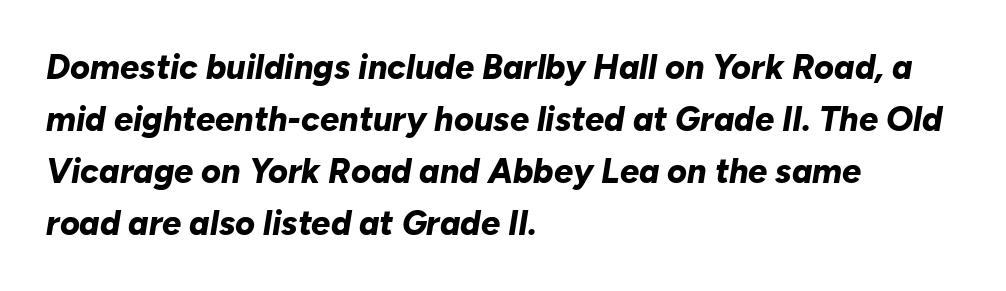
{"italic": "yes", "lean": "right", "slant_degrees": 10, "bold": "yes", "weight": "bold", "width": "normal", "stroke_contrast": "low", "x_height": "medium", "monospaced": "no", "underline": "no", "align": "left", "line_spacing": "normal", "line_spacing_ratio": 1.53, "letter_spacing": "normal", "letter_spacing_em": 0.0, "glyph_px": 34}
